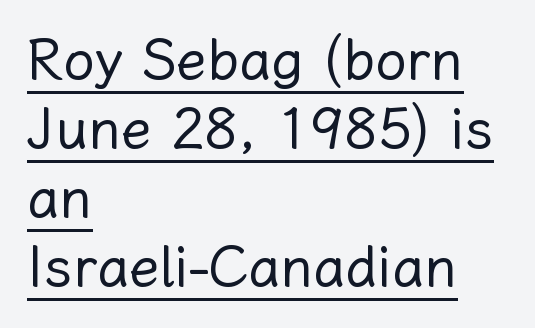
Q: Is the text bold? A: No.
Q: Is the text italic (slanted)? A: No, it is upright.
Q: Is the text underlined? A: Yes.
Q: How is the paragraph aligned? A: Left-aligned.
Q: Is the spacing between letters normal or unusually wide? A: Normal.
Q: Width (condensed, normal, or wide)? A: Normal.
Q: Stroke contrast? A: Low.
Q: x-height? A: Medium.
Q: Monospaced? A: No.
